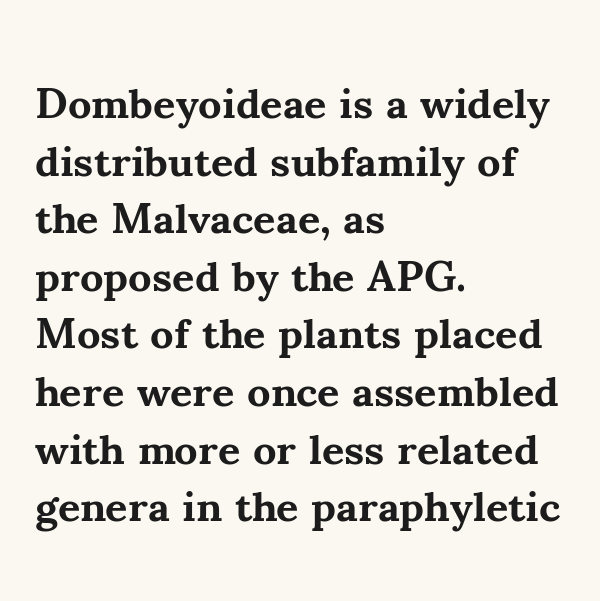
Q: Is the text bold? A: Yes.
Q: Is the text italic (slanted)? A: No, it is upright.
Q: Is the typeface a serif or a sans-serif typeface? A: Serif.
Q: Is the text underlined? A: No.
Q: How is the paragraph aligned? A: Left-aligned.
Q: Is the spacing between letters normal or unusually wide? A: Normal.
Q: Is the spacing between lines tight, normal or loose? A: Normal.
Q: Width (condensed, normal, or wide)? A: Normal.
Q: Stroke contrast? A: Medium.
Q: x-height? A: Small.
Q: Monospaced? A: No.
